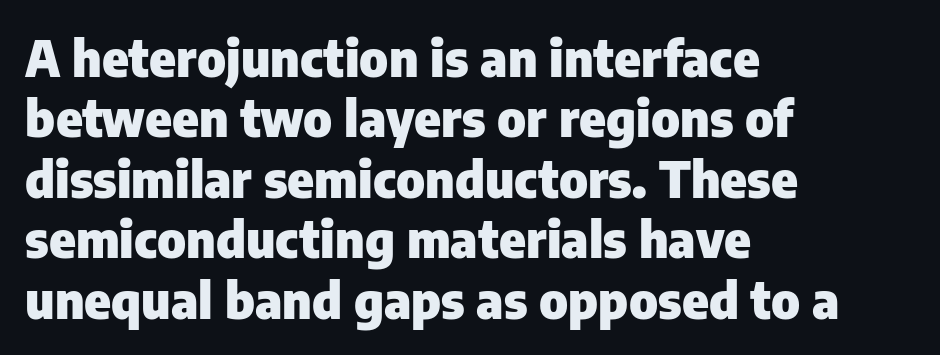
Q: Is the text bold? A: Yes.
Q: Is the text italic (slanted)? A: No, it is upright.
Q: Is the typeface a serif or a sans-serif typeface? A: Sans-serif.
Q: Is the text underlined? A: No.
Q: How is the paragraph aligned? A: Left-aligned.
Q: Is the spacing between letters normal or unusually wide? A: Normal.
Q: Width (condensed, normal, or wide)? A: Normal.
Q: Stroke contrast? A: Low.
Q: x-height? A: Medium.
Q: Monospaced? A: No.
